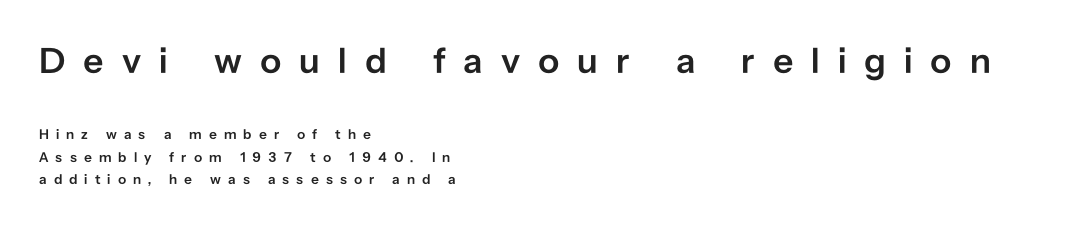
{"serif": "no", "italic": "no", "bold": "semi", "weight": "semibold", "width": "normal", "stroke_contrast": "low", "x_height": "medium", "monospaced": "no", "underline": "no", "align": "left", "line_spacing": "normal", "line_spacing_ratio": 1.62, "letter_spacing": "wide", "letter_spacing_em": 0.5, "larger_block": "first", "size_ratio": 2.57, "glyph_px": 36}
